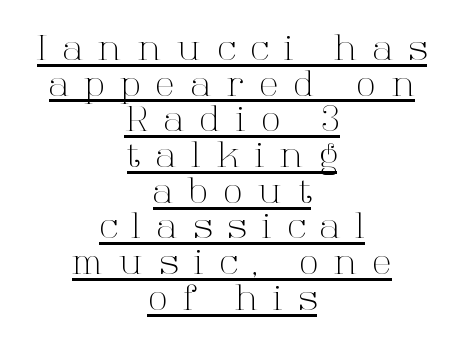
Bold? No — there's no thickening of the strokes. Loose tracking; the words dissolve into strings of separated letters. Little horizontal feet cap the strokes, marking this as serif type. What decoration does the sample have? An underline.
